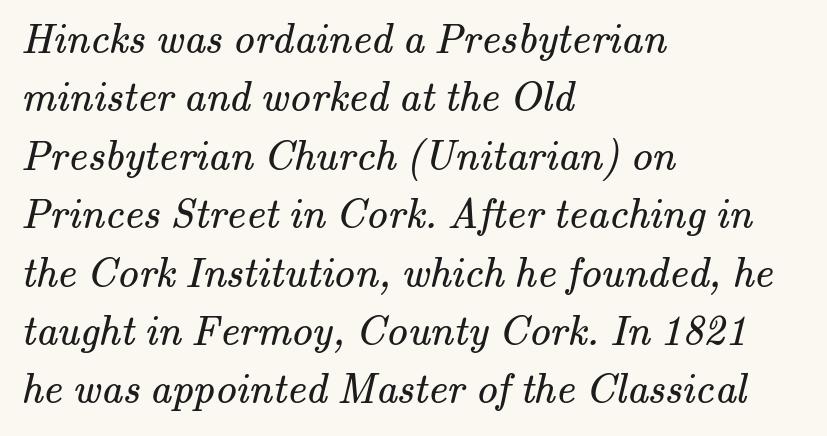
Old-style or modern, the face here clearly has serifs. Each letter keeps its own natural width here, so spacing adapts to shape. Nobody drew a line under any word here. One-word summary of the alignment: left. The horizontal fit of the characters is conventional and even. Rows of type keep a routine distance in the vertical direction.
